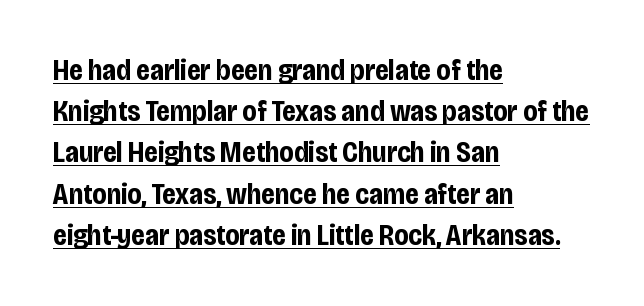
In terms of letterspacing, this is plain default setting. Quick note: underline on. Students, this is bold: see how much ink each stroke carries. The leading is moderate, giving the passage an even texture.
